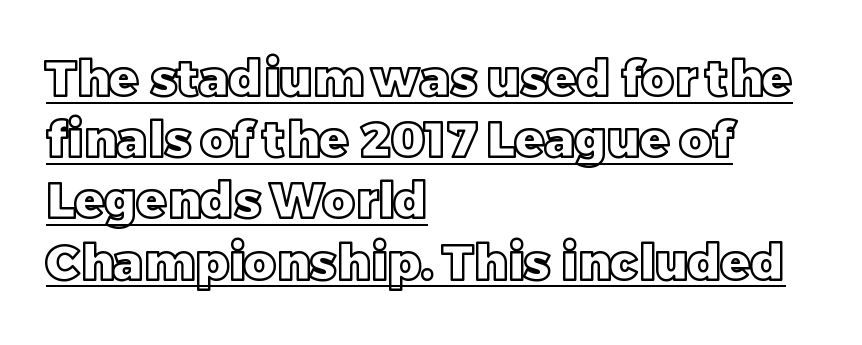
{"italic": "no", "width": "normal", "x_height": "large", "monospaced": "no", "underline": "yes", "align": "left", "line_spacing": "normal", "line_spacing_ratio": 1.25, "letter_spacing": "normal", "letter_spacing_em": 0.0, "glyph_px": 49}
